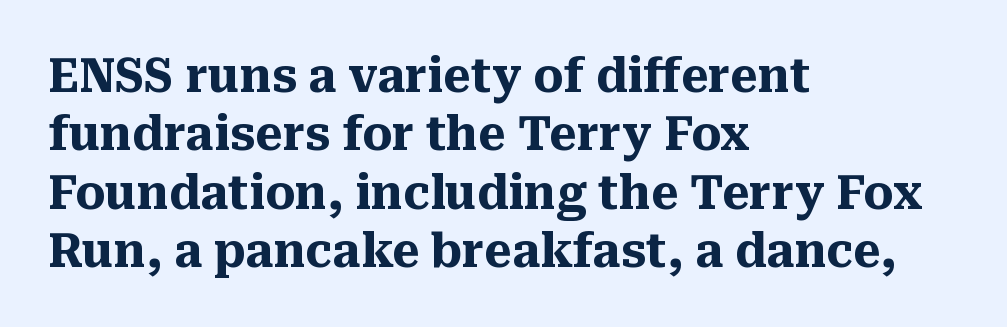
{"serif": "yes", "italic": "no", "bold": "yes", "weight": "heavy", "width": "normal", "stroke_contrast": "medium", "x_height": "medium", "monospaced": "no", "underline": "no", "align": "left", "line_spacing_ratio": 1.24, "letter_spacing": "normal", "letter_spacing_em": 0.0, "glyph_px": 47}
